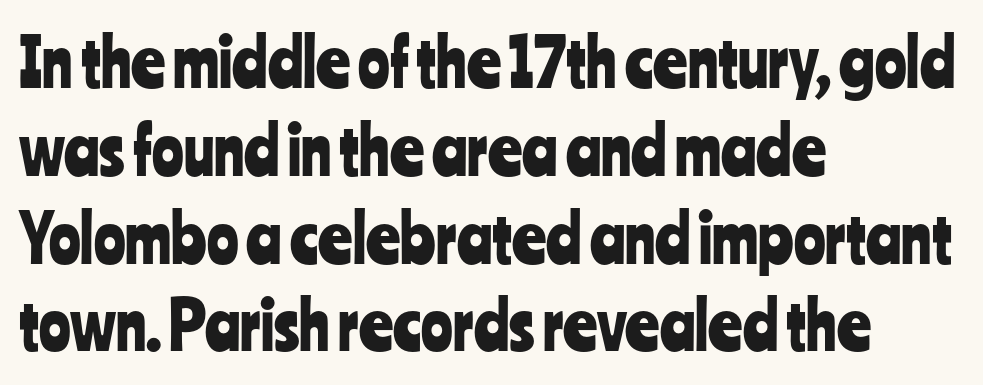
One glance says typical: line gaps are just what's usual. This sample is left-justified, so line endings fall wherever the words run out. The rendering uses natural spacing where letterforms have individual widths. The passage shown is typeset with a sans-serif family. Underlining? Definitely not there.
